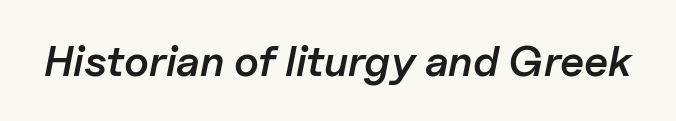
The letters advance in unequal steps, a hallmark of proportional type. Is the type slanted? Yes — the strokes lean at a clear angle. Unmarked baselines from the first word to the last. Inter-character spacing is left at the font's built-in metrics. The letters are semibold — heavier than regular but short of a full bold.
